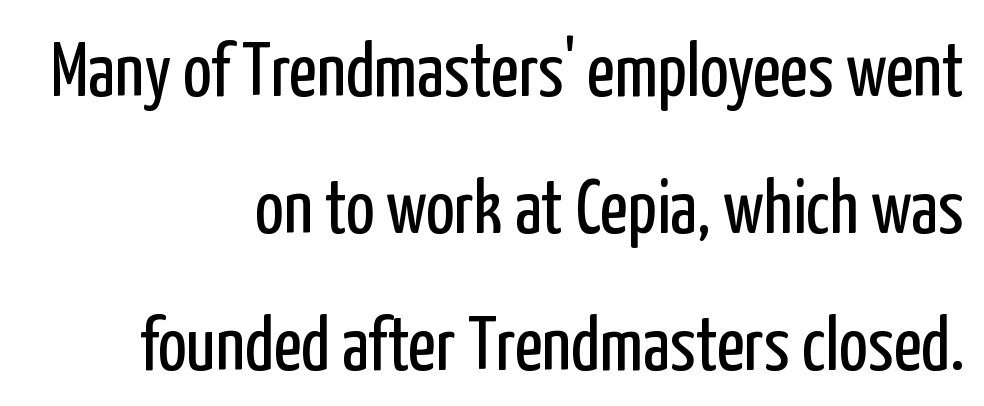
The image shows 76 px regular-weight, condensed sans-serif type, upright; set right-aligned, line spacing 1.8x, normal letter spacing, not underlined; low stroke contrast and a medium x-height.
